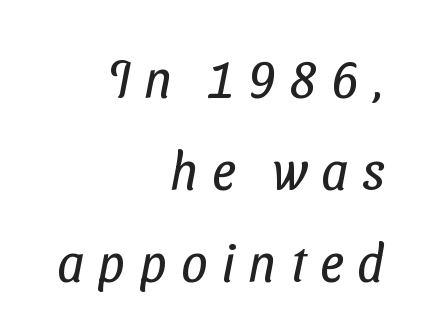
Q: Is the text bold? A: No.
Q: Is the typeface a serif or a sans-serif typeface? A: Sans-serif.
Q: Is the text underlined? A: No.
Q: How is the paragraph aligned? A: Right-aligned.
Q: Is the spacing between letters normal or unusually wide? A: Unusually wide.
Q: Width (condensed, normal, or wide)? A: Condensed.
Q: Stroke contrast? A: Low.
Q: x-height? A: Medium.
Q: Monospaced? A: No.
